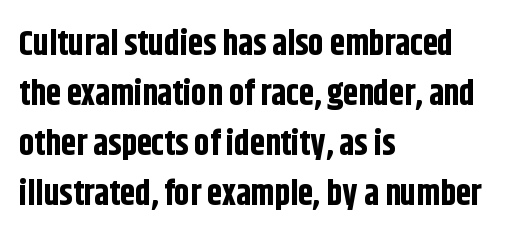
Q: Is the text bold? A: Yes.
Q: Is the text italic (slanted)? A: No, it is upright.
Q: Is the typeface a serif or a sans-serif typeface? A: Sans-serif.
Q: Is the text underlined? A: No.
Q: How is the paragraph aligned? A: Left-aligned.
Q: Is the spacing between letters normal or unusually wide? A: Normal.
Q: Is the spacing between lines tight, normal or loose? A: Normal.
Q: Width (condensed, normal, or wide)? A: Condensed.
Q: Stroke contrast? A: Low.
Q: x-height? A: Large.
Q: Monospaced? A: No.
